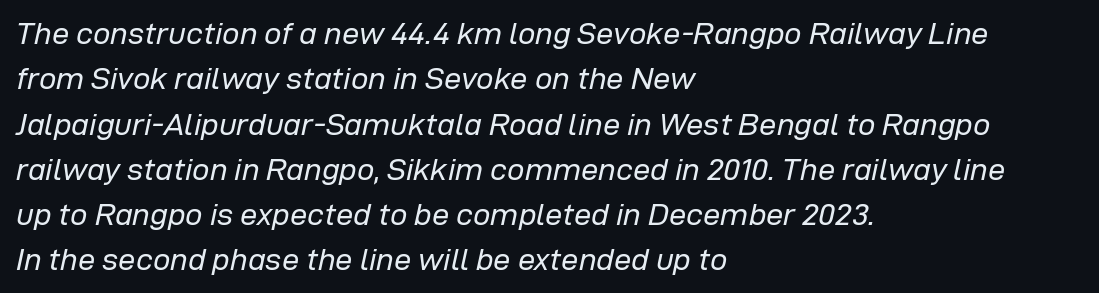
Q: Is the text bold? A: No.
Q: Is the text italic (slanted)? A: Yes, it leans right by about 12 degrees.
Q: Is the text underlined? A: No.
Q: How is the paragraph aligned? A: Left-aligned.
Q: Is the spacing between letters normal or unusually wide? A: Normal.
Q: Is the spacing between lines tight, normal or loose? A: Normal.
Q: Width (condensed, normal, or wide)? A: Normal.
Q: Stroke contrast? A: Low.
Q: x-height? A: Medium.
Q: Monospaced? A: No.
